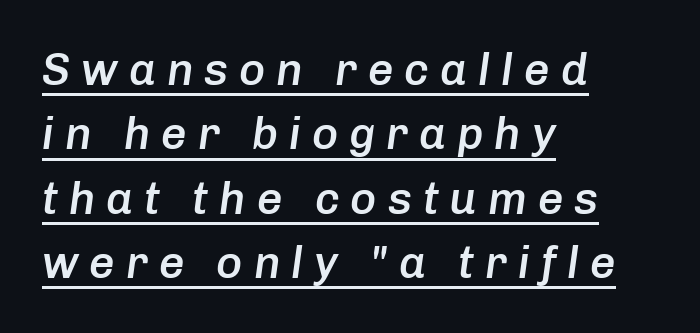
The image shows 45 px semibold type, italic (leaning right); set left-aligned, normal line spacing (1.43x), unusually wide letter spacing (+0.24 em), underlined; low stroke contrast and a medium x-height.
